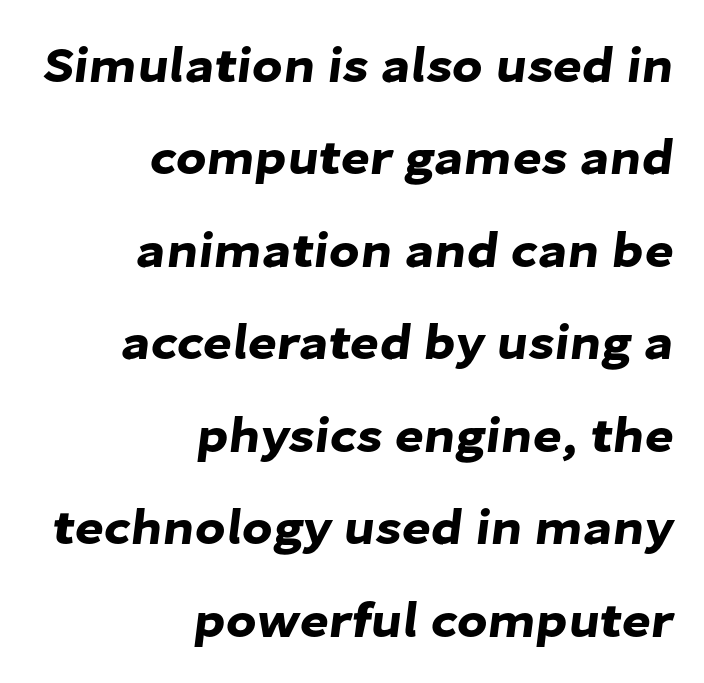
The specimen omits any rule beneath the text block's lines. A typesetter would call this zero additional tracking. Varying glyph widths throughout — classic text-font behaviour. The rag falls on the left side of this text block.
